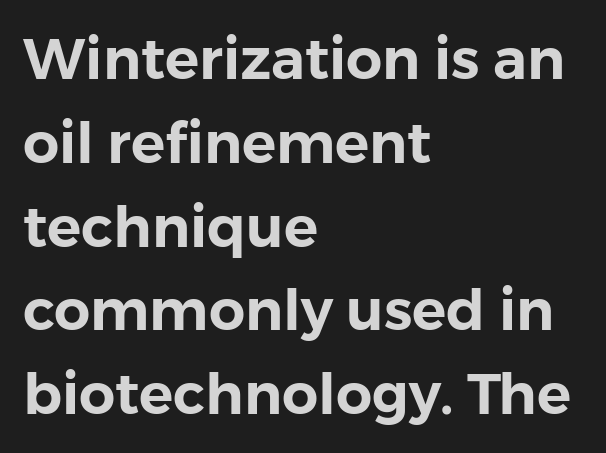
{"serif": "no", "italic": "no", "width": "normal", "stroke_contrast": "low", "x_height": "medium", "monospaced": "no", "underline": "no", "align": "left", "line_spacing": "normal", "line_spacing_ratio": 1.47, "letter_spacing": "normal", "letter_spacing_em": 0.0, "glyph_px": 57}
